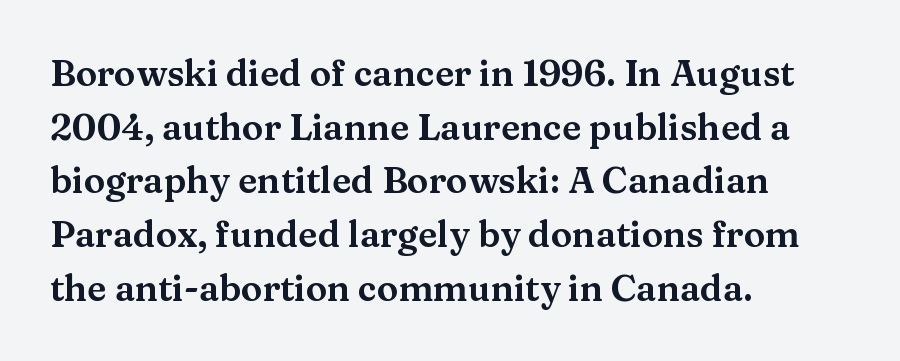
{"serif": "yes", "italic": "no", "width": "wide", "stroke_contrast": "medium", "x_height": "medium", "monospaced": "no", "underline": "no", "align": "left", "line_spacing": "normal", "line_spacing_ratio": 1.49, "letter_spacing": "normal", "letter_spacing_em": 0.0, "glyph_px": 36}
